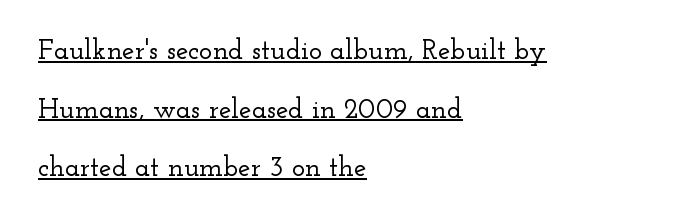
Rendered with straight, roman letterforms. These lines are composed in type with serifs. The text block is weighted toward the left margin, trailing off unevenly rightward. Note the varied advance widths — an 'i' is clearly narrower than an 'm'. This sample carries an underscore along the baseline area.
